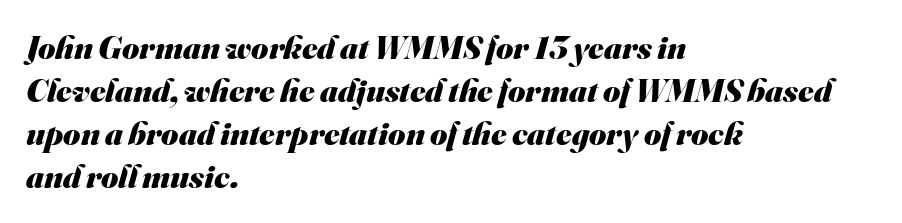
Q: Is the text bold? A: Yes.
Q: Is the typeface a serif or a sans-serif typeface? A: Sans-serif.
Q: Is the text underlined? A: No.
Q: How is the paragraph aligned? A: Left-aligned.
Q: Is the spacing between letters normal or unusually wide? A: Normal.
Q: Is the spacing between lines tight, normal or loose? A: Normal.
Q: Width (condensed, normal, or wide)? A: Normal.
Q: Stroke contrast? A: Medium.
Q: x-height? A: Small.
Q: Monospaced? A: No.
